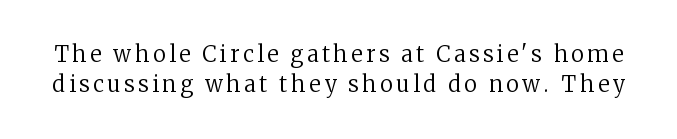
{"italic": "no", "bold": "no", "underline": "no", "line_spacing": "normal", "line_spacing_ratio": 1.38, "glyph_px": 22}
